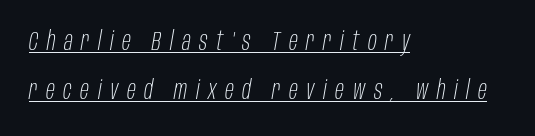
This is not heavy type; no bold has been used. A typesetter would call this heavily tracked-out type. The lines in this sample share a left origin and differ only in where they stop. It's the slanting kind of type. What decoration does the sample have? An underline.
